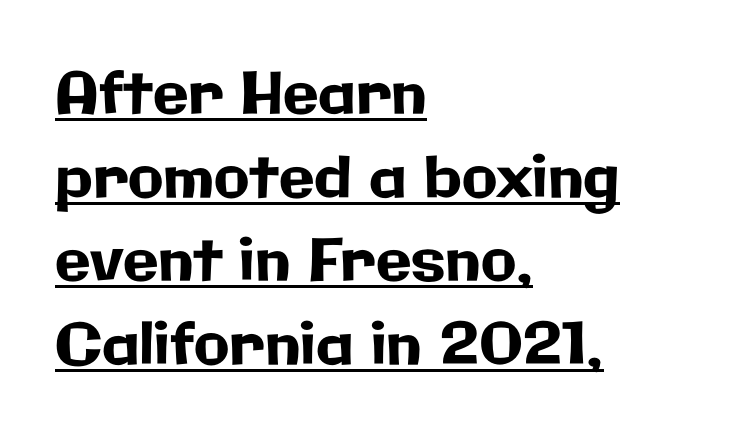
Q: Is the text italic (slanted)? A: No, it is upright.
Q: Is the typeface a serif or a sans-serif typeface? A: Sans-serif.
Q: Is the text underlined? A: Yes.
Q: How is the paragraph aligned? A: Left-aligned.
Q: Is the spacing between letters normal or unusually wide? A: Normal.
Q: Is the spacing between lines tight, normal or loose? A: Normal.
Q: Width (condensed, normal, or wide)? A: Normal.
Q: Stroke contrast? A: Low.
Q: x-height? A: Medium.
Q: Monospaced? A: No.
